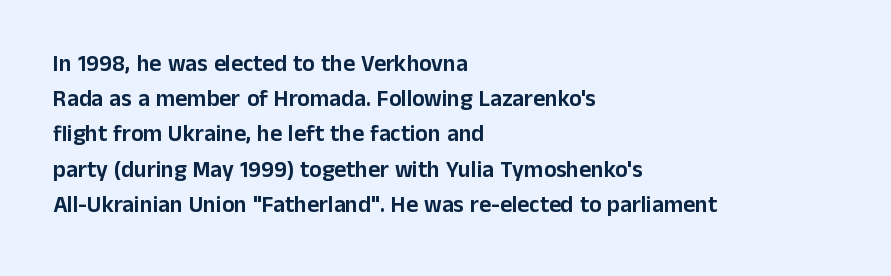
{"italic": "no", "underline": "no", "align": "left", "line_spacing": "normal", "line_spacing_ratio": 1.53, "letter_spacing": "normal", "letter_spacing_em": 0.0, "glyph_px": 23}
